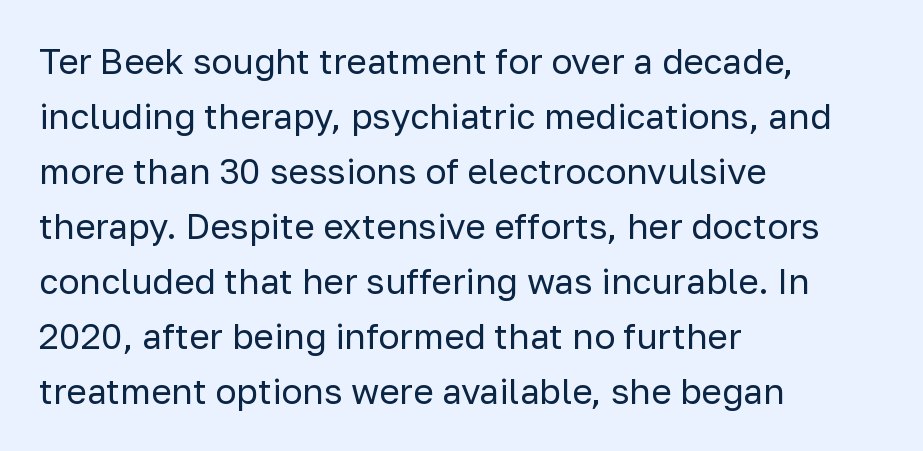
Is this a fixed-width face? No — the glyphs have proportional, varying widths. The ragged edge is on the right, which tells us the setting is flush left. This reads as an unemphasized weight, regular at the heaviest. The typeface chosen for these lines omits serifs.
